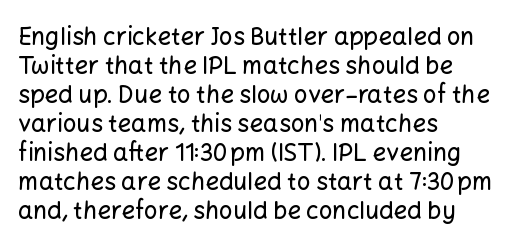
The area under the type is left untouched. Is the block centered? No — it sits flush against the left margin. Default kerning and tracking; the words read as compact shapes. Is there any slant? The stems are plumb.
